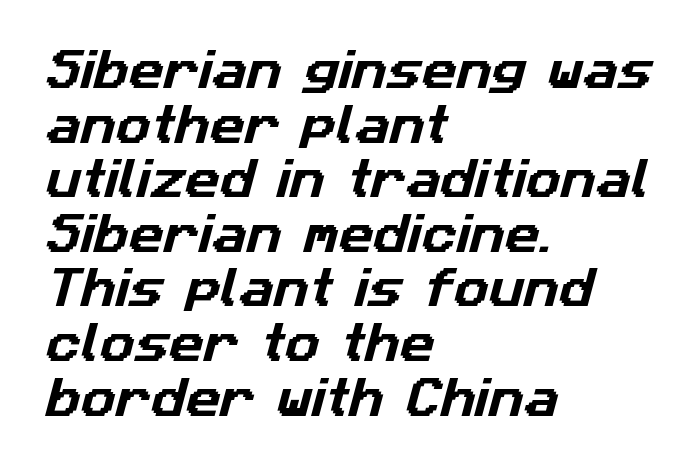
The image shows 43 px sans-serif type; set left-aligned, normal line spacing (1.27x), normal letter spacing, not underlined; low stroke contrast and a medium x-height.
